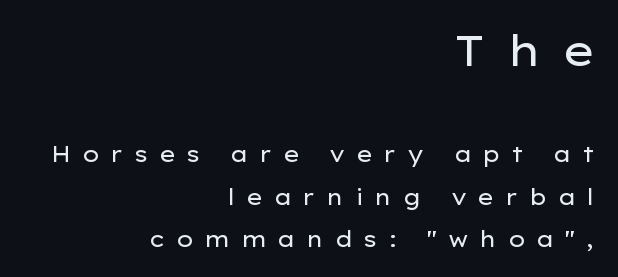
The image shows 43 px regular-weight, wide sans-serif type, upright; set right-aligned, loose line spacing (1.93x), unusually wide letter spacing (+0.47 em), not underlined; the first (top) block is 1.95x larger; low stroke contrast and a medium x-height.
